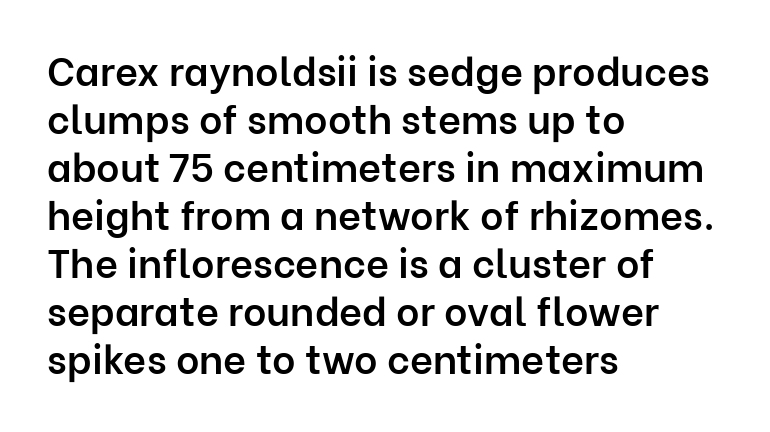
The image shows 40 px semibold sans-serif type, upright; set left-aligned, line spacing 1.2x, normal letter spacing, not underlined; low stroke contrast and a medium x-height.
